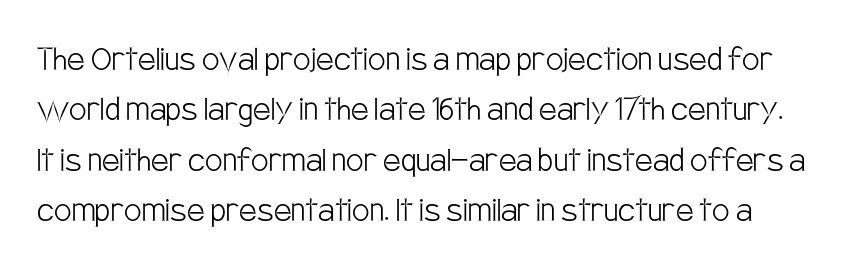
Designer's note — italics off, roman on. Beneath every word, the page is bare. Compared with typical body copy, the letter spacing here is the same. These lines sit exactly where default settings would place them. Character widths vary here, with narrow letters taking less room than wide ones.
